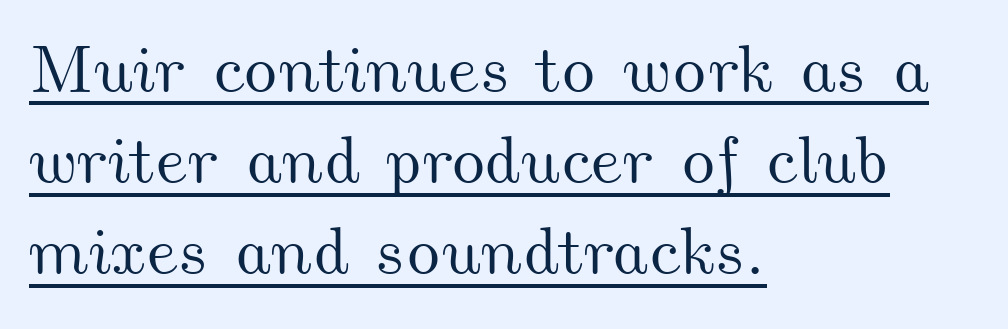
These characters rest on top of a visible drawn line. The lines are quadded left. Characters follow at the spacing the type designer built in. The letters advance in unequal steps, a hallmark of proportional type. Evenly set lines give the paragraph a standard silhouette.
